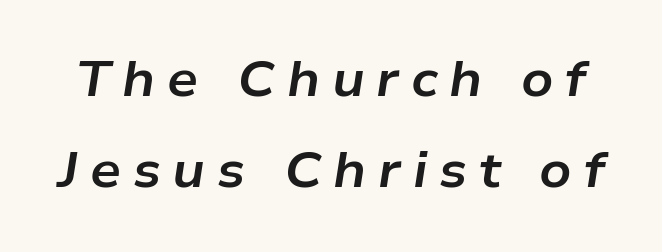
{"italic": "yes", "lean": "right", "slant_degrees": 9, "bold": "yes", "weight": "bold", "width": "wide", "stroke_contrast": "low", "x_height": "medium", "monospaced": "no", "underline": "no", "line_spacing_ratio": 1.86, "letter_spacing": "wide", "letter_spacing_em": 0.24, "glyph_px": 49}
